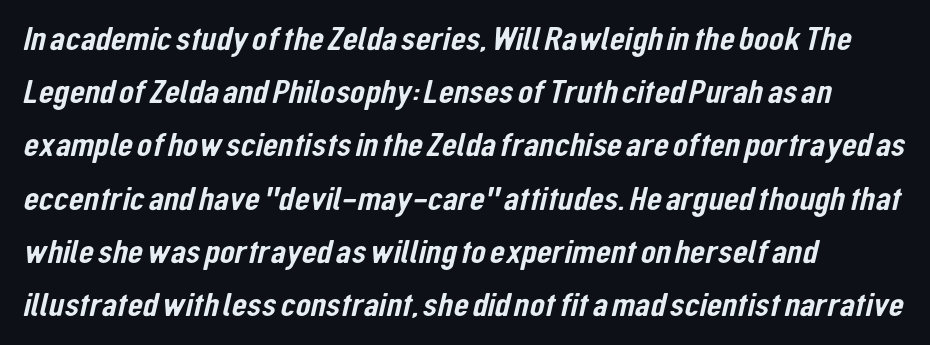
The letters advance in unequal steps, a hallmark of proportional type. Honestly, there is no underline to notice here at all. Each line starts at the same left margin while the right side varies. The passage shown stacks its lines at a standard gap. What kind of face is this? One without serifs — a sans. Is the letter spacing exaggerated? No — it looks like the ordinary default.
